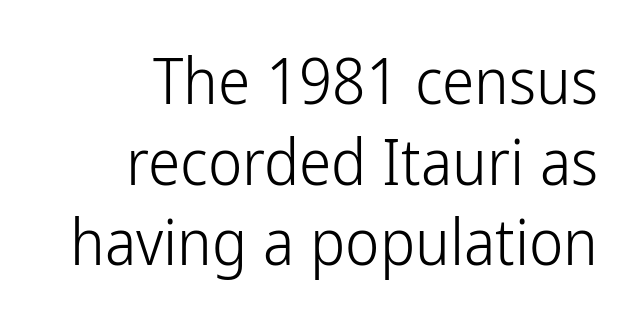
{"serif": "no", "italic": "no", "bold": "no", "weight": "light", "width": "condensed", "stroke_contrast": "low", "x_height": "medium", "monospaced": "no", "underline": "no", "align": "right", "line_spacing_ratio": 1.24, "letter_spacing": "normal", "letter_spacing_em": 0.0, "glyph_px": 65}
